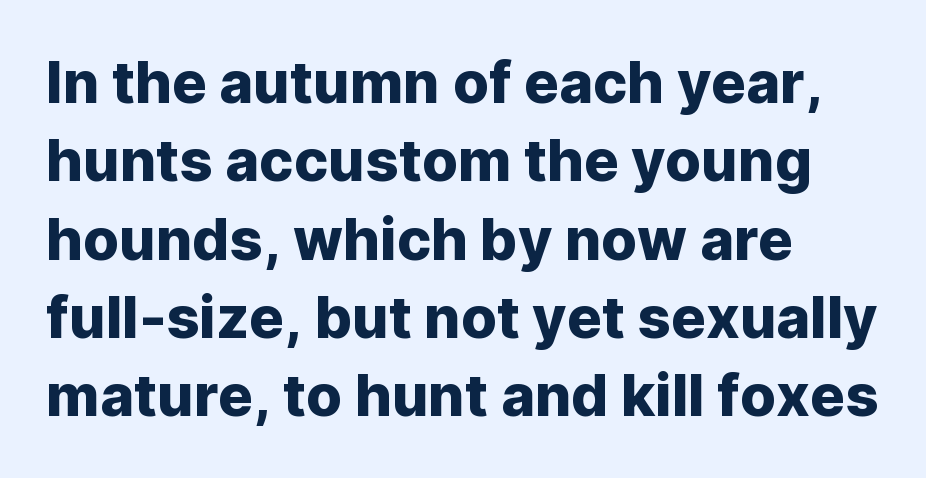
The image shows 58 px sans-serif type, upright; set left-aligned, normal line spacing (1.35x), normal letter spacing, not underlined; low stroke contrast and a medium x-height.
